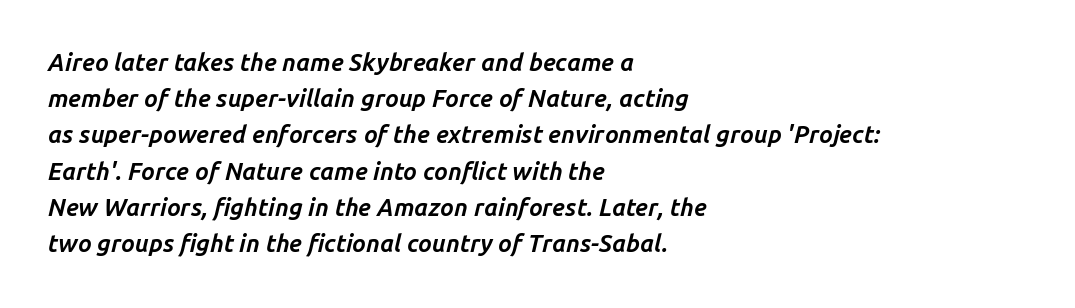
{"italic": "yes", "lean": "right", "slant_degrees": 14, "bold": "yes", "underline": "no", "align": "left", "line_spacing": "normal", "line_spacing_ratio": 1.51, "letter_spacing": "normal", "letter_spacing_em": 0.0, "glyph_px": 24}
